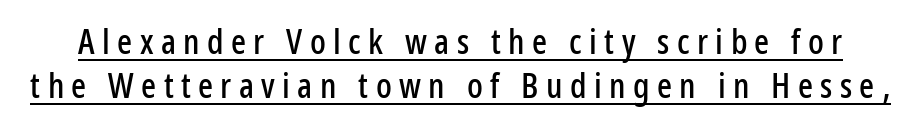
{"serif": "no", "italic": "no", "width": "condensed", "stroke_contrast": "low", "x_height": "medium", "monospaced": "no", "underline": "yes", "line_spacing": "normal", "line_spacing_ratio": 1.26, "letter_spacing": "wide", "letter_spacing_em": 0.21, "glyph_px": 35}
